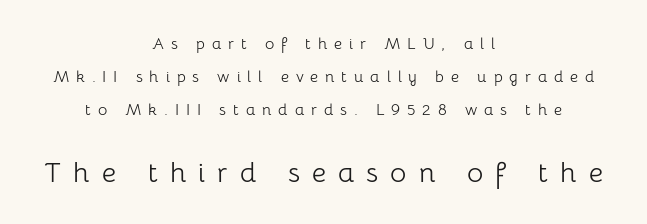
Q: Is the text bold? A: No.
Q: Is the text italic (slanted)? A: No, it is upright.
Q: Is the typeface a serif or a sans-serif typeface? A: Sans-serif.
Q: Is the text underlined? A: No.
Q: How is the paragraph aligned? A: Centered.
Q: Is the spacing between letters normal or unusually wide? A: Unusually wide.
Q: Is the spacing between lines tight, normal or loose? A: Loose.
Q: Which block of text is set in a larger size, the first (top) or the second (bottom)? A: The second (bottom) one.
Q: Width (condensed, normal, or wide)? A: Normal.
Q: Stroke contrast? A: Low.
Q: x-height? A: Medium.
Q: Monospaced? A: No.
